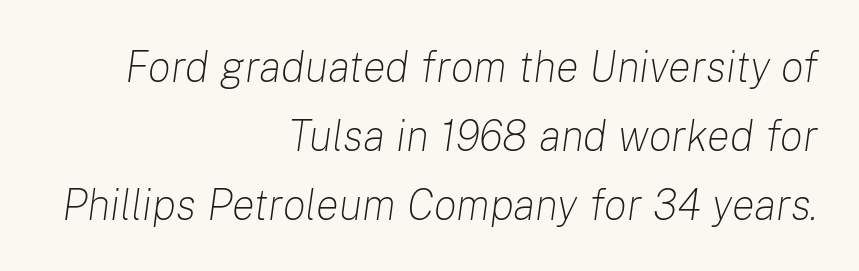
Q: Is the text bold? A: No.
Q: Is the text italic (slanted)? A: Yes, it leans right by about 8 degrees.
Q: Is the text underlined? A: No.
Q: How is the paragraph aligned? A: Right-aligned.
Q: Is the spacing between letters normal or unusually wide? A: Normal.
Q: Is the spacing between lines tight, normal or loose? A: Normal.
Q: Width (condensed, normal, or wide)? A: Normal.
Q: Stroke contrast? A: Low.
Q: x-height? A: Medium.
Q: Monospaced? A: No.
